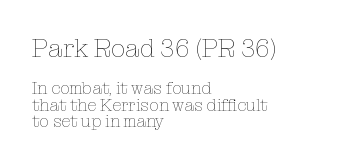
Block one is the big one; block two sits smaller underneath. In terms of letterspacing, this is plain default setting. Interline gaps are noticeably narrow in this sample. This sample uses an upright cut, with every glyph sitting square on the baseline. Where is the straight margin? On the left. Ink coverage per letter is moderate at most.
